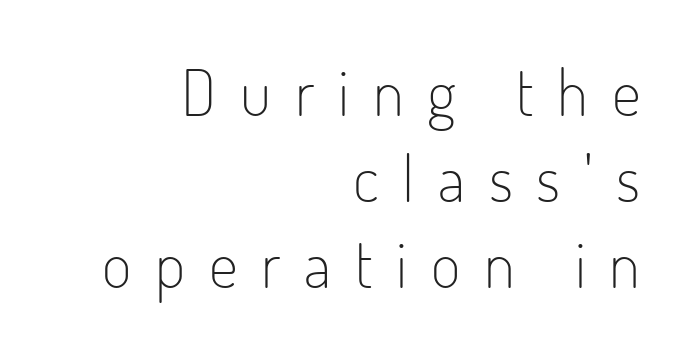
{"serif": "no", "italic": "no", "bold": "no", "weight": "light", "width": "condensed", "stroke_contrast": "low", "x_height": "small", "monospaced": "no", "underline": "no", "align": "right", "line_spacing": "normal", "line_spacing_ratio": 1.34, "letter_spacing": "wide", "letter_spacing_em": 0.37, "glyph_px": 64}
